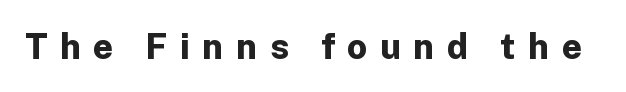
Q: Is the text bold? A: Yes.
Q: Is the text italic (slanted)? A: No, it is upright.
Q: Is the typeface a serif or a sans-serif typeface? A: Sans-serif.
Q: Is the text underlined? A: No.
Q: Is the spacing between letters normal or unusually wide? A: Unusually wide.
Q: Width (condensed, normal, or wide)? A: Normal.
Q: Stroke contrast? A: Low.
Q: x-height? A: Medium.
Q: Monospaced? A: No.
